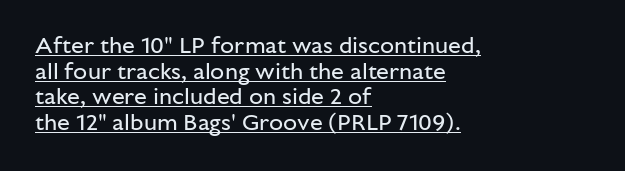
{"italic": "no", "bold": "no", "underline": "yes", "align": "left", "line_spacing": "tight", "line_spacing_ratio": 1.11, "letter_spacing": "normal", "letter_spacing_em": 0.0, "glyph_px": 23}
